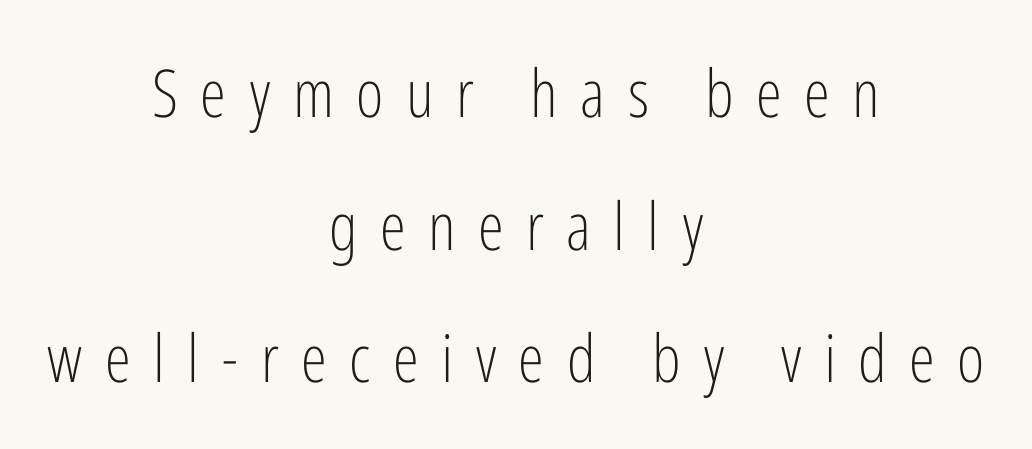
The image shows 66 px light, condensed sans-serif type, upright; set centered, loose line spacing (2.01x), unusually wide letter spacing (+0.34 em), not underlined; low stroke contrast and a medium x-height.
